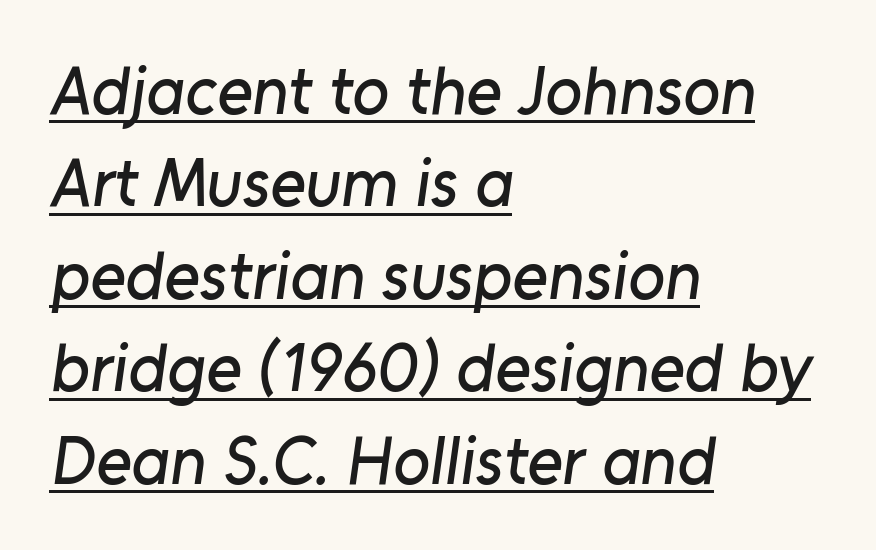
The tracking reads as untouched default to a designer's eye. Casual observation: everything's shoved over to the left. This sample has the flowing, uneven cadence of proportional lettering. Students, observe: this is what conventionally led text looks like.
